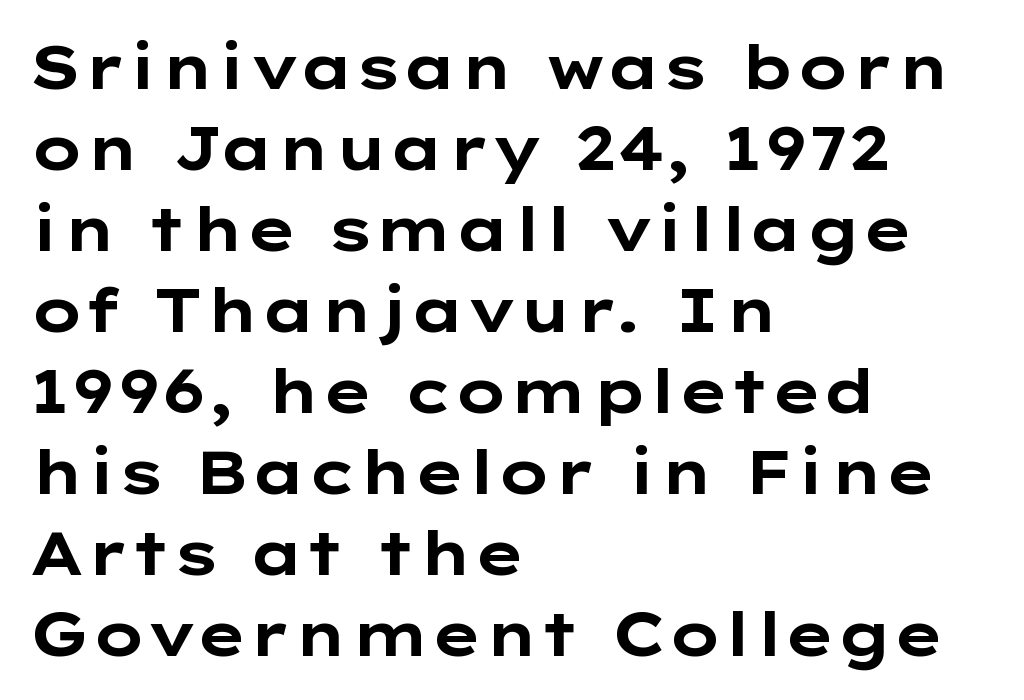
The image shows 60 px bold, wide sans-serif type, upright; set left-aligned, normal line spacing (1.35x), normal letter spacing, not underlined; low stroke contrast and a medium x-height.
